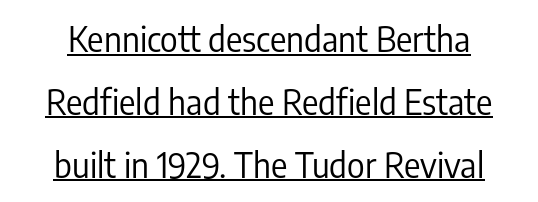
{"serif": "no", "italic": "no", "bold": "no", "weight": "regular", "width": "condensed", "stroke_contrast": "low", "x_height": "medium", "monospaced": "no", "underline": "yes", "align": "center", "line_spacing_ratio": 1.85, "letter_spacing": "normal", "letter_spacing_em": 0.0, "glyph_px": 34}
